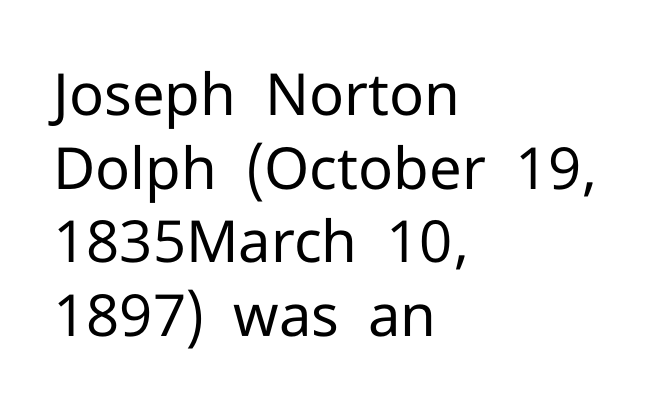
In CSS terms this would be text-align: left. Each letter's strokes conclude bluntly, with no projecting serifs. Summary of weight: not heavy and not bold. Only glyphs here, with clear space below each row.
